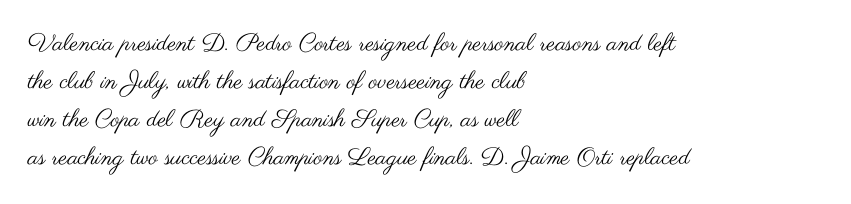
{"bold": "no", "underline": "no", "align": "left", "line_spacing": "normal", "line_spacing_ratio": 1.59, "letter_spacing": "normal", "letter_spacing_em": 0.0, "glyph_px": 24}
